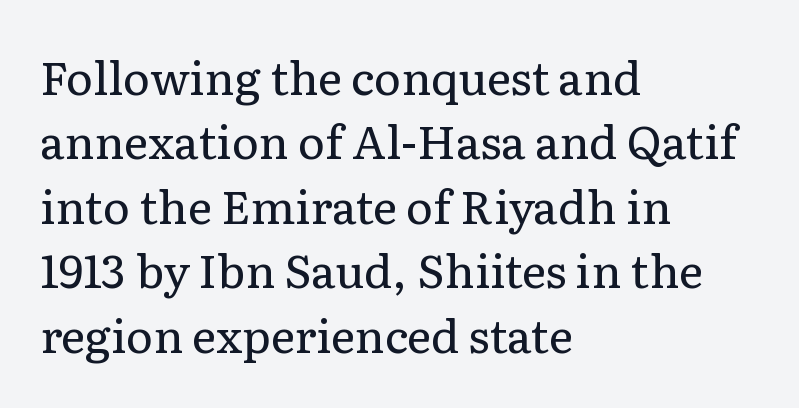
Q: Is the text bold? A: No.
Q: Is the text italic (slanted)? A: No, it is upright.
Q: Is the typeface a serif or a sans-serif typeface? A: Serif.
Q: Is the text underlined? A: No.
Q: How is the paragraph aligned? A: Left-aligned.
Q: Is the spacing between letters normal or unusually wide? A: Normal.
Q: Is the spacing between lines tight, normal or loose? A: Normal.
Q: Width (condensed, normal, or wide)? A: Normal.
Q: Stroke contrast? A: Low.
Q: x-height? A: Medium.
Q: Monospaced? A: No.
